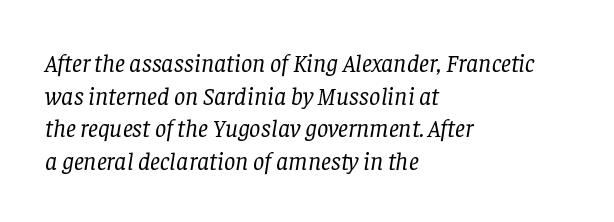
The image shows 25 px text type, italic (leaning right); set left-aligned, normal line spacing (1.31x), normal letter spacing, not underlined.
